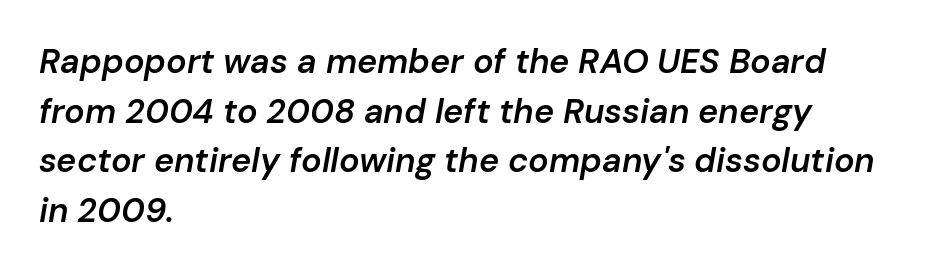
The image shows 34 px semibold type, italic (leaning right); set left-aligned, normal line spacing (1.46x), normal letter spacing, not underlined; low stroke contrast and a medium x-height.
